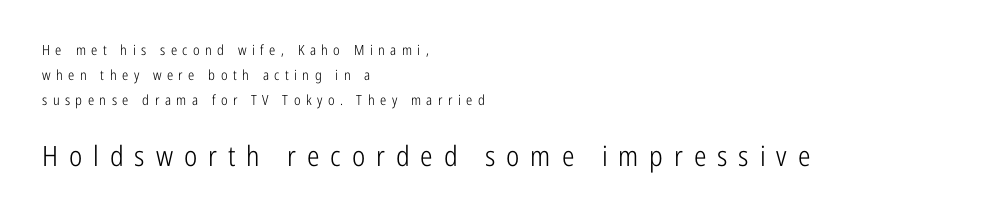
Here the glyphs are tracked loosely, breaking word shapes into spaced letters. Reading top to bottom, the characters get bigger at the block break. What kind of face is this? One without serifs — a sans. Nope, not italic — everything's standing straight. This rendering uses left alignment, leaving the right contour irregular. This reads as an unemphasized weight, regular at the heaviest.
